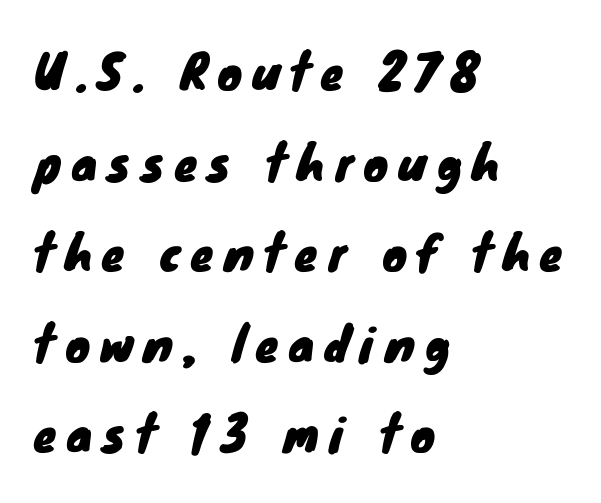
The image shows 46 px sans-serif type; set left-aligned, loose line spacing (1.97x), unusually wide letter spacing (+0.23 em), not underlined; low stroke contrast and a small x-height.
